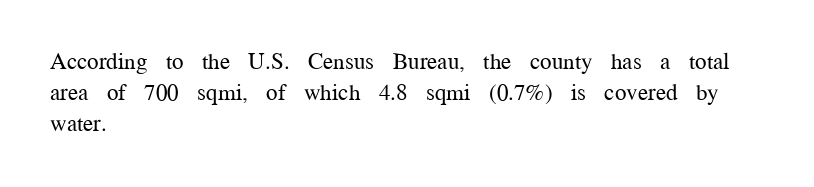
The image shows 23 px text type, upright; set left-aligned, normal line spacing (1.35x), normal letter spacing, not underlined.
